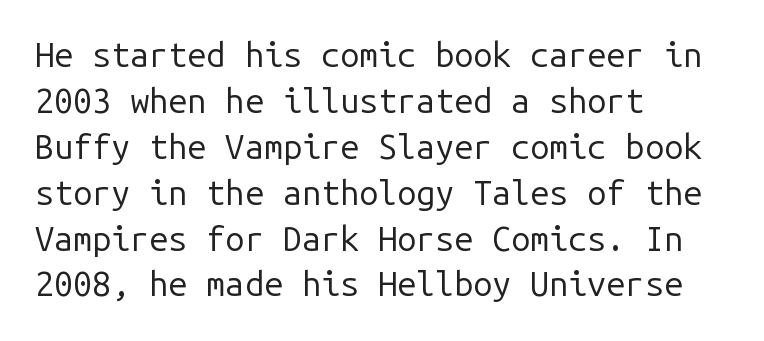
The lines sit at an ordinary, default distance from one another. On a weight scale, this lands at 450 or below. Every character here occupies the same horizontal width, giving the sample a typewriter-like rhythm. In terms of letterform style, serifs are entirely absent. The paragraph has a hard left edge and a soft right edge.
